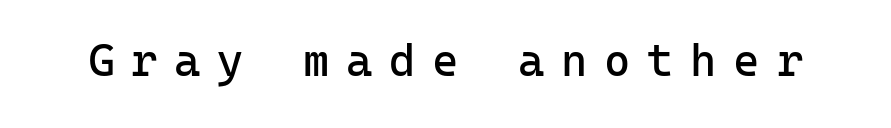
Q: Is the text bold? A: No.
Q: Is the text italic (slanted)? A: No, it is upright.
Q: Is the typeface a serif or a sans-serif typeface? A: Sans-serif.
Q: Is the text underlined? A: No.
Q: Is the spacing between letters normal or unusually wide? A: Unusually wide.
Q: Width (condensed, normal, or wide)? A: Normal.
Q: Stroke contrast? A: Low.
Q: x-height? A: Medium.
Q: Monospaced? A: Yes.
